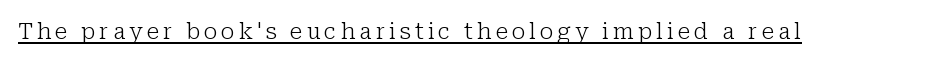
Q: Is the text bold? A: No.
Q: Is the text italic (slanted)? A: No, it is upright.
Q: Is the text underlined? A: Yes.
